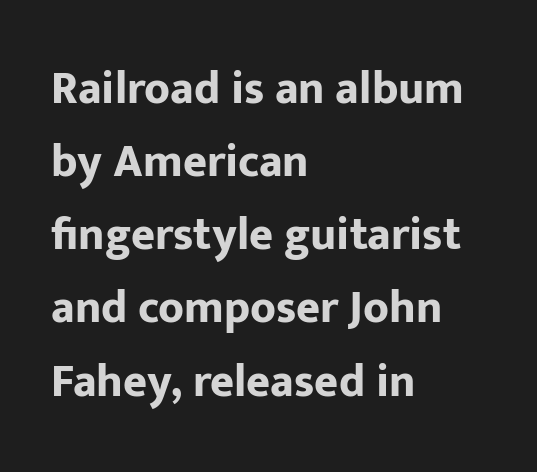
{"serif": "no", "italic": "no", "bold": "yes", "weight": "bold", "width": "normal", "stroke_contrast": "low", "x_height": "medium", "monospaced": "no", "underline": "no", "align": "left", "line_spacing": "normal", "line_spacing_ratio": 1.59, "letter_spacing": "normal", "letter_spacing_em": 0.0, "glyph_px": 46}
